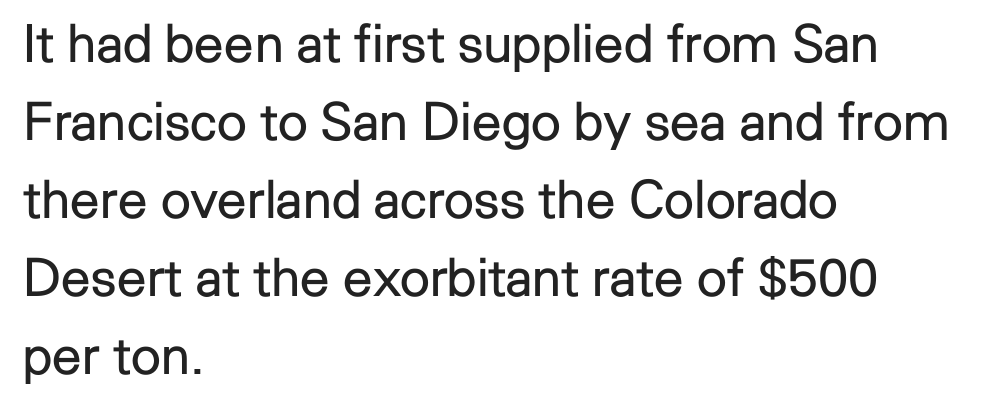
Interline gaps are of average width in this sample. Stems here are at most as thick as an everyday book face. Typeset ragged right — the left edge is the straight one. These lines are composed in type without serifs. Spacing verdict: proportional, widths tailored to each character.
